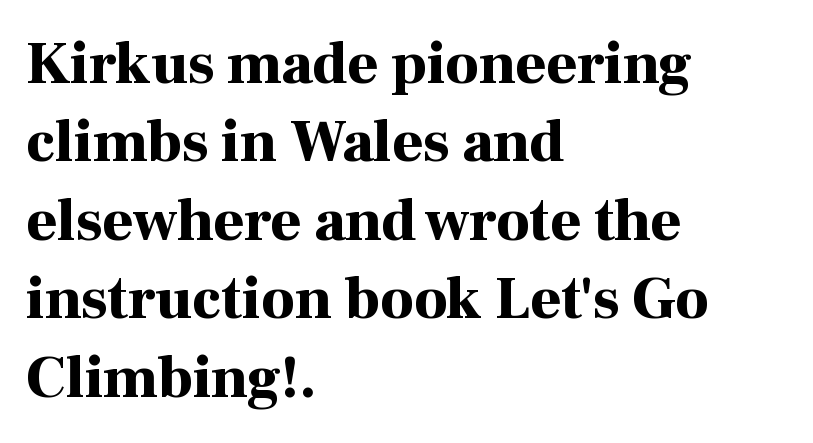
The image shows 59 px bold serif type, upright; set left-aligned, normal line spacing (1.33x), normal letter spacing, not underlined; high stroke contrast and a medium x-height.
